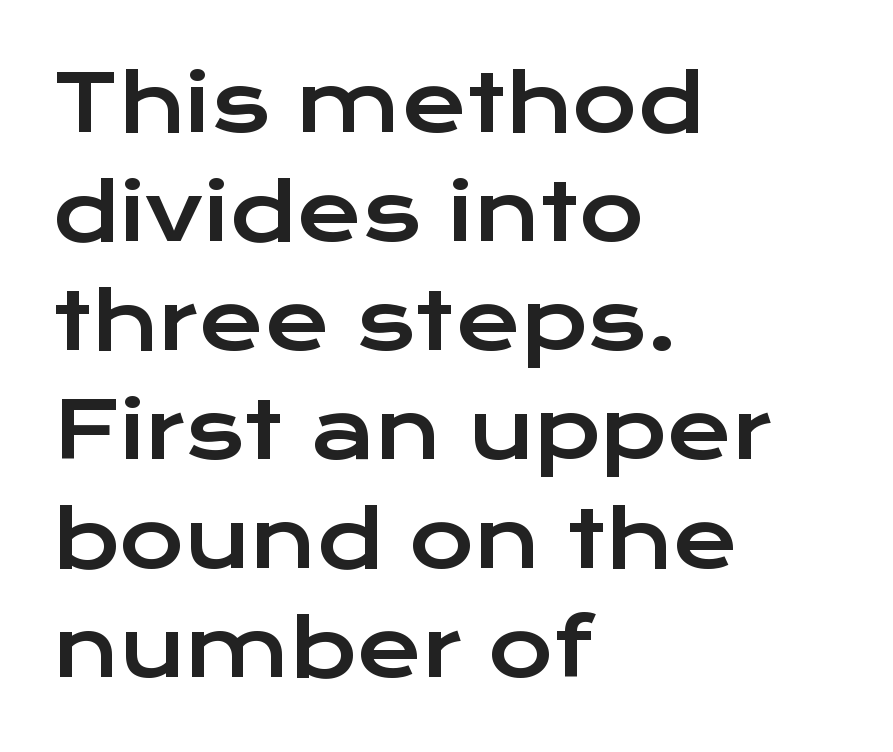
Q: Is the text italic (slanted)? A: No, it is upright.
Q: Is the typeface a serif or a sans-serif typeface? A: Sans-serif.
Q: Is the text underlined? A: No.
Q: How is the paragraph aligned? A: Left-aligned.
Q: Is the spacing between letters normal or unusually wide? A: Normal.
Q: Is the spacing between lines tight, normal or loose? A: Normal.
Q: Width (condensed, normal, or wide)? A: Wide.
Q: Stroke contrast? A: Low.
Q: x-height? A: Medium.
Q: Monospaced? A: No.
